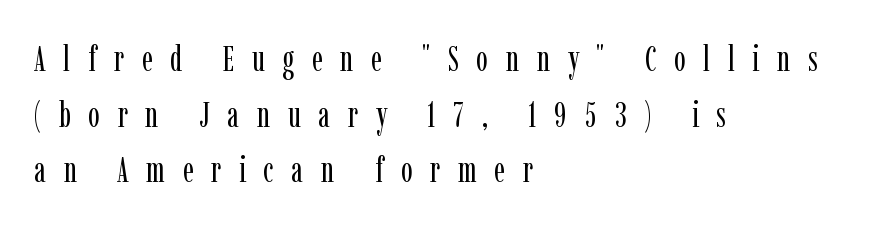
The image shows 35 px regular-weight, condensed serif type, upright; set left-aligned, normal line spacing (1.59x), unusually wide letter spacing (+0.5 em), not underlined; low stroke contrast and a medium x-height.
